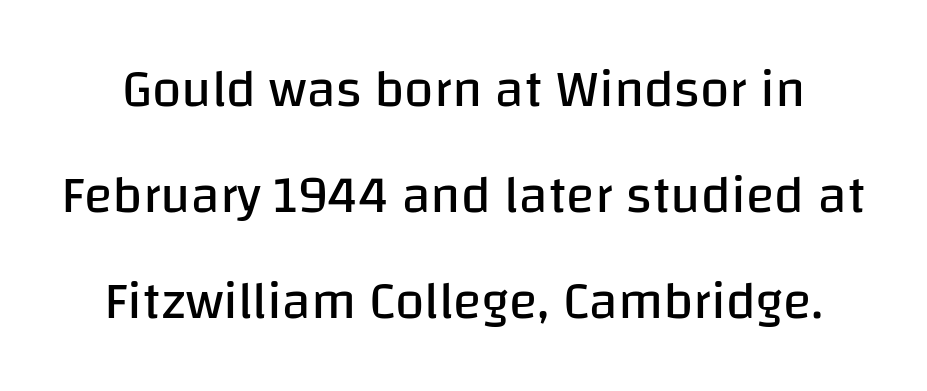
Q: Is the text bold? A: No.
Q: Is the text italic (slanted)? A: No, it is upright.
Q: Is the typeface a serif or a sans-serif typeface? A: Sans-serif.
Q: Is the text underlined? A: No.
Q: Is the spacing between letters normal or unusually wide? A: Normal.
Q: Is the spacing between lines tight, normal or loose? A: Loose.
Q: Width (condensed, normal, or wide)? A: Normal.
Q: Stroke contrast? A: Low.
Q: x-height? A: Large.
Q: Monospaced? A: No.
